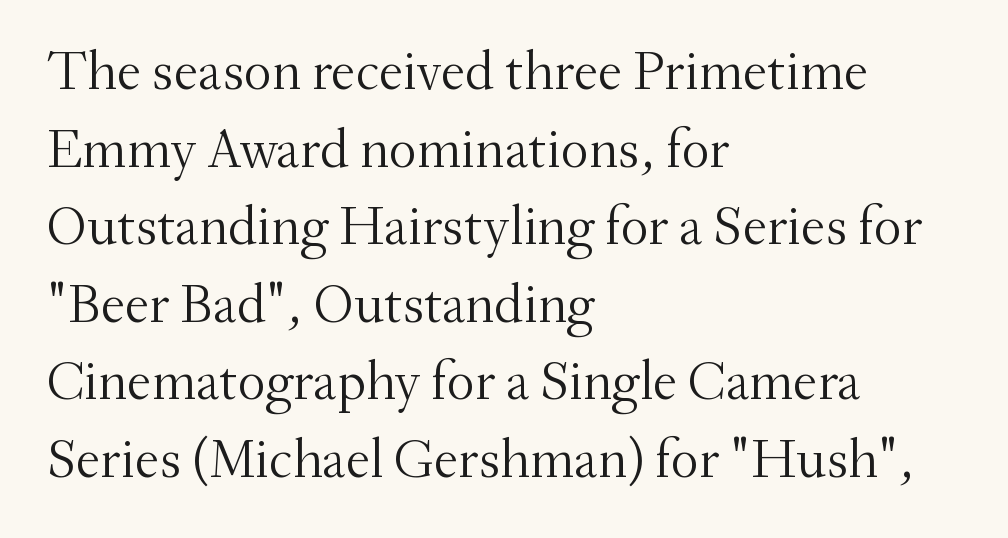
The image shows 55 px light serif type, upright; set left-aligned, normal line spacing (1.41x), normal letter spacing, not underlined; medium stroke contrast and a small x-height.
